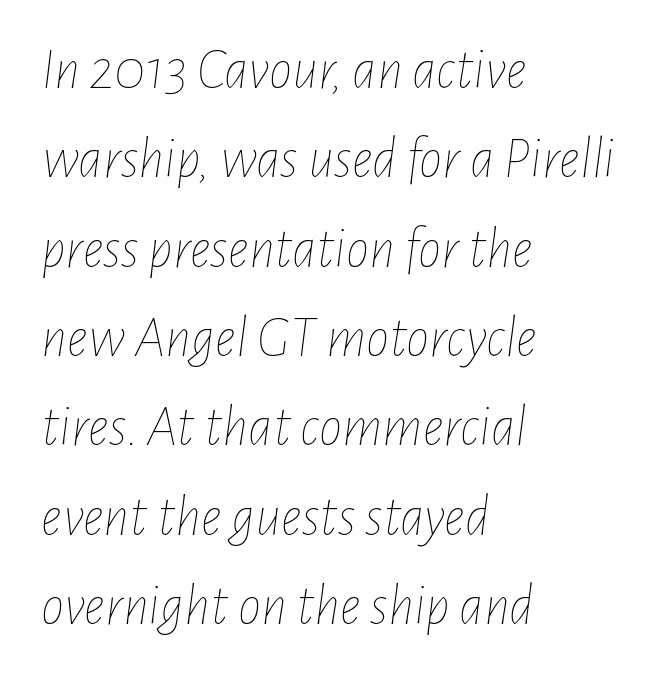
Q: Is the text bold? A: No.
Q: Is the text italic (slanted)? A: Yes, it leans right by about 7 degrees.
Q: Is the text underlined? A: No.
Q: How is the paragraph aligned? A: Left-aligned.
Q: Is the spacing between letters normal or unusually wide? A: Normal.
Q: Is the spacing between lines tight, normal or loose? A: Normal.
Q: Width (condensed, normal, or wide)? A: Condensed.
Q: Stroke contrast? A: Low.
Q: x-height? A: Medium.
Q: Monospaced? A: No.
